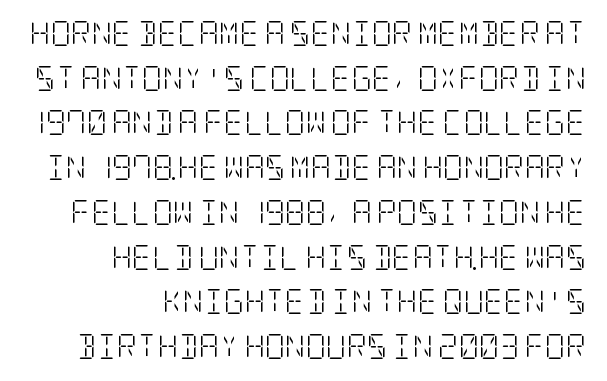
The letters stand straight up with perfectly vertical stems. Typeset ragged left — the right edge is the straight one. This rendering features lettering with no underline. The typesetting does not lean heavy: it is not bold. The type is set solid horizontally, with unmodified tracking.
